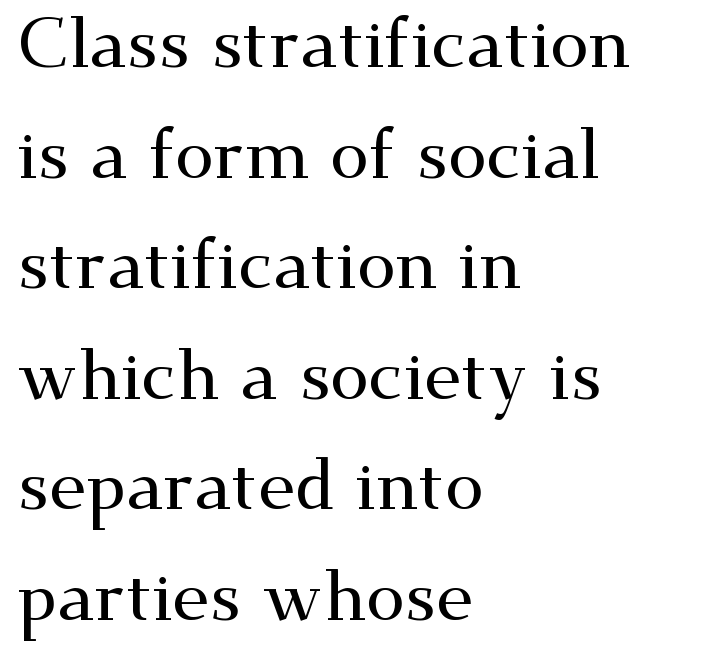
Ordinary non-slanted type is in use. A typesetter would call this zero additional tracking. The gap between lines stays unmarked. This sample has the flowing, uneven cadence of proportional lettering. The line-height multiplier appears to be the usual default. Each letter's strokes conclude with small projecting serifs.
